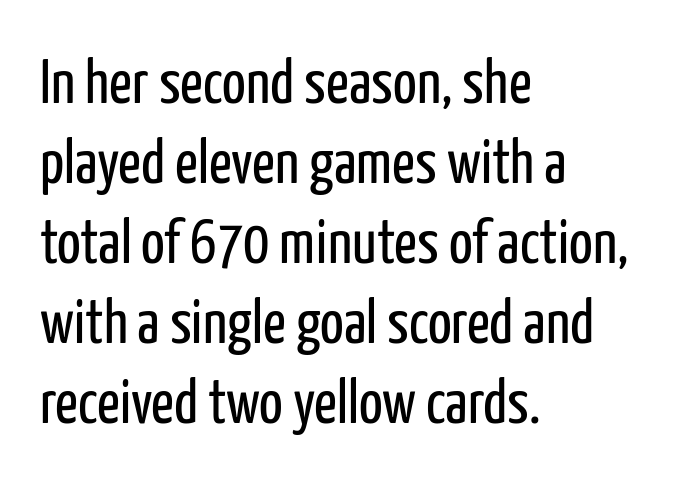
Q: Is the text bold? A: No.
Q: Is the text italic (slanted)? A: No, it is upright.
Q: Is the typeface a serif or a sans-serif typeface? A: Sans-serif.
Q: Is the text underlined? A: No.
Q: How is the paragraph aligned? A: Left-aligned.
Q: Is the spacing between letters normal or unusually wide? A: Normal.
Q: Is the spacing between lines tight, normal or loose? A: Normal.
Q: Width (condensed, normal, or wide)? A: Condensed.
Q: Stroke contrast? A: Low.
Q: x-height? A: Medium.
Q: Monospaced? A: No.
